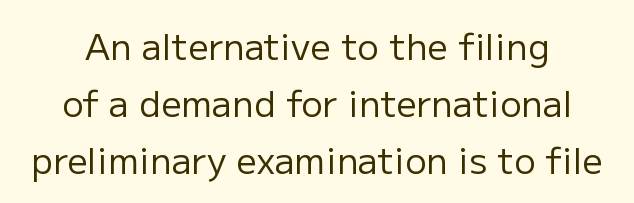
The line texture is even and compact thanks to regular tracking. Do the characters align in a grid? No, the font is proportional. The baseline area is clear. Caption: face not bold, strokes unweighted. The rendering uses a moderate line-height, typical for paragraphs.
